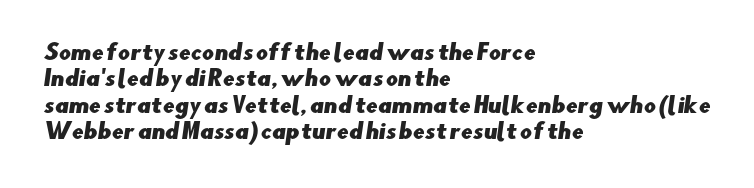
{"underline": "no", "align": "left", "line_spacing": "normal", "line_spacing_ratio": 1.26, "letter_spacing": "normal", "letter_spacing_em": 0.0, "glyph_px": 21}
